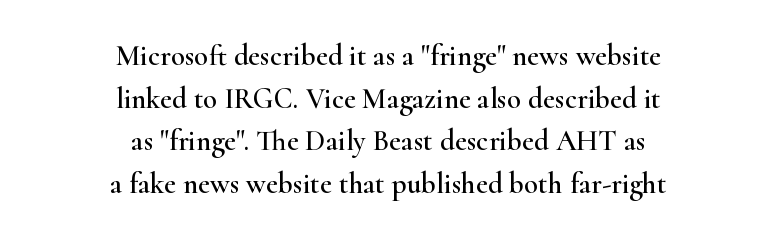
Only glyphs here, with clear space below each row. Quick note: not italic, upright. Students, note that the glyphs here touch the page at normal intervals. This rendering uses center alignment, leaving both contours irregular but symmetric. The rendering shows small feet on the letterforms — a serif design.
